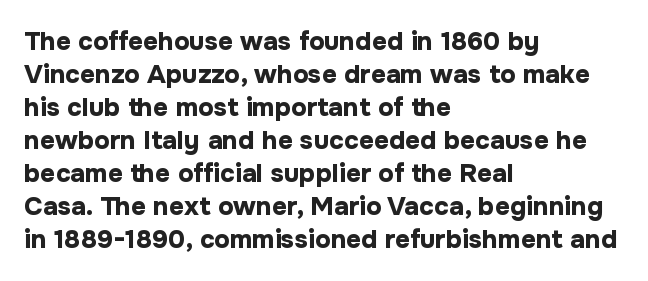
The leading is moderate, giving the passage an even texture. A dark, heavy texture on the line: the type is bold. Descenders hang freely into open space. Letter spacing: default. Notice how the passage keeps a crisp vertical edge on the left only. This is roman type, the default non-slanted kind.
